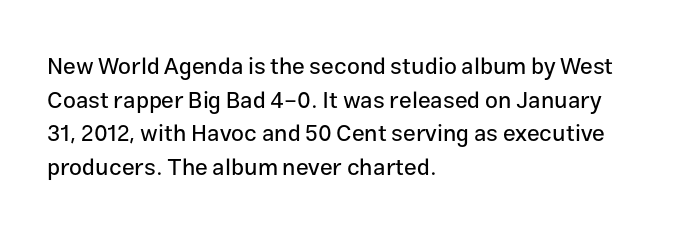
{"italic": "no", "underline": "no", "align": "left", "line_spacing": "normal", "line_spacing_ratio": 1.46, "letter_spacing": "normal", "letter_spacing_em": 0.0, "glyph_px": 23}
